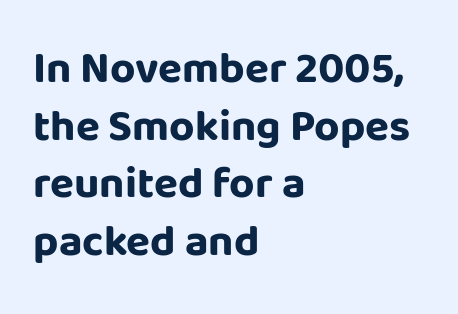
Reading down the column, the eye jumps a familiar distance to each next line. This is the regular roman posture of the typeface. The passage shown is typeset with a sans-serif family. Each letter keeps its own natural width here, so spacing adapts to shape. I'd describe the lettering as bold — thick and assertive. Nobody touched the tracking dial on this one.
